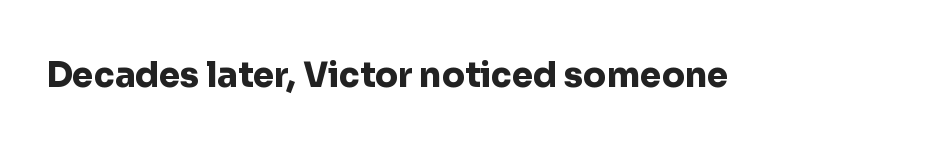
The type sits square on the baseline with zero lean. The face used here has the dense, thick strokes of a bold. Descenders hang freely into open space. The passage shown has conventional tracking throughout. The type family on display is of the sans-serif kind. Think of a printed novel: that variable character pitch is what you see here.
